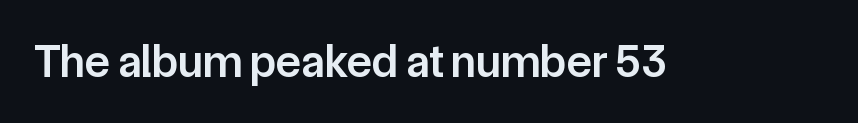
Q: Is the text bold? A: Semi-bold.
Q: Is the text italic (slanted)? A: No, it is upright.
Q: Is the typeface a serif or a sans-serif typeface? A: Sans-serif.
Q: Is the text underlined? A: No.
Q: Is the spacing between letters normal or unusually wide? A: Normal.
Q: Width (condensed, normal, or wide)? A: Normal.
Q: Stroke contrast? A: Low.
Q: x-height? A: Medium.
Q: Monospaced? A: No.
